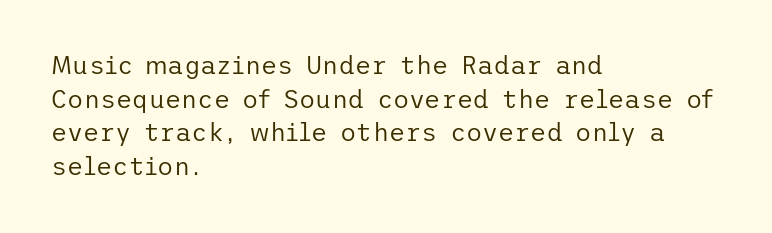
Q: Is the text bold? A: No.
Q: Is the text italic (slanted)? A: No, it is upright.
Q: Is the text underlined? A: No.
Q: How is the paragraph aligned? A: Left-aligned.
Q: Is the spacing between letters normal or unusually wide? A: Normal.
Q: Is the spacing between lines tight, normal or loose? A: Normal.
